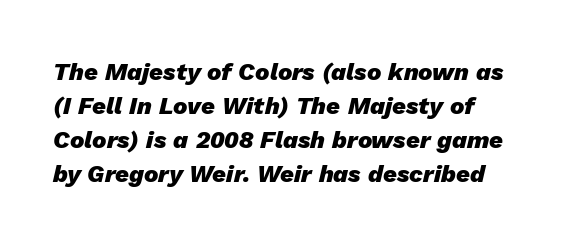
{"italic": "yes", "lean": "right", "slant_degrees": 13, "bold": "yes", "underline": "no", "line_spacing": "normal", "line_spacing_ratio": 1.42, "letter_spacing": "normal", "letter_spacing_em": 0.0, "glyph_px": 24}
